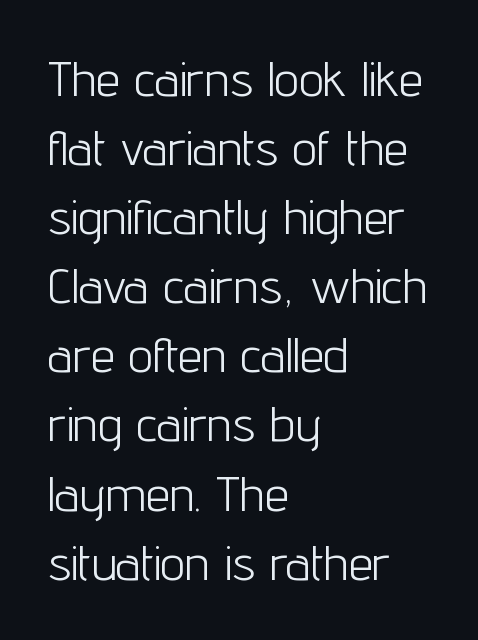
Q: Is the text bold? A: No.
Q: Is the text italic (slanted)? A: No, it is upright.
Q: Is the typeface a serif or a sans-serif typeface? A: Sans-serif.
Q: Is the text underlined? A: No.
Q: How is the paragraph aligned? A: Left-aligned.
Q: Is the spacing between letters normal or unusually wide? A: Normal.
Q: Is the spacing between lines tight, normal or loose? A: Normal.
Q: Width (condensed, normal, or wide)? A: Condensed.
Q: Stroke contrast? A: Low.
Q: x-height? A: Medium.
Q: Monospaced? A: No.
